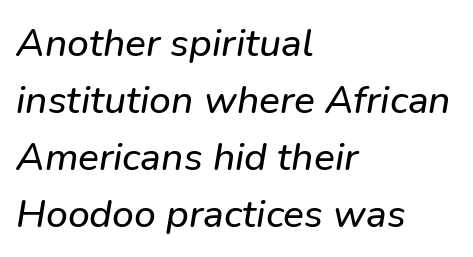
The image shows 39 px text type, italic (leaning right); set left-aligned, normal line spacing (1.46x), normal letter spacing, not underlined; low stroke contrast and a medium x-height.
